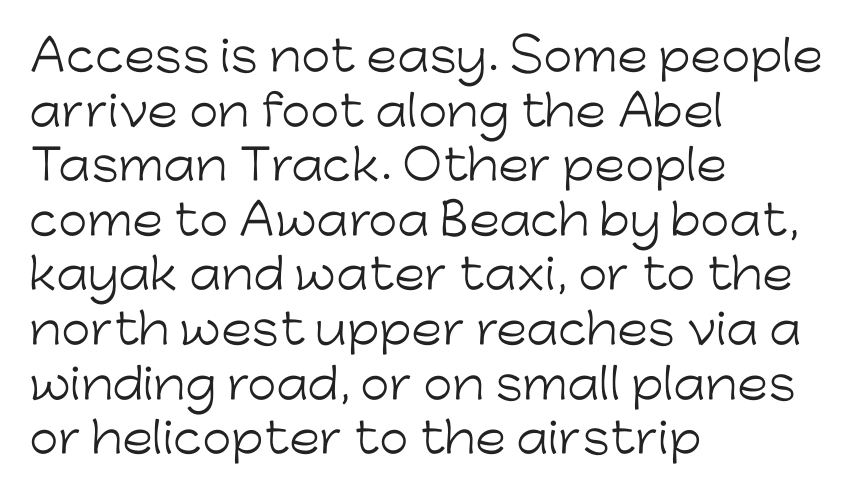
{"serif": "no", "italic": "no", "bold": "no", "weight": "light", "width": "normal", "stroke_contrast": "low", "x_height": "medium", "monospaced": "no", "underline": "no", "align": "left", "line_spacing": "normal", "line_spacing_ratio": 1.3, "letter_spacing": "normal", "letter_spacing_em": 0.0, "glyph_px": 42}
